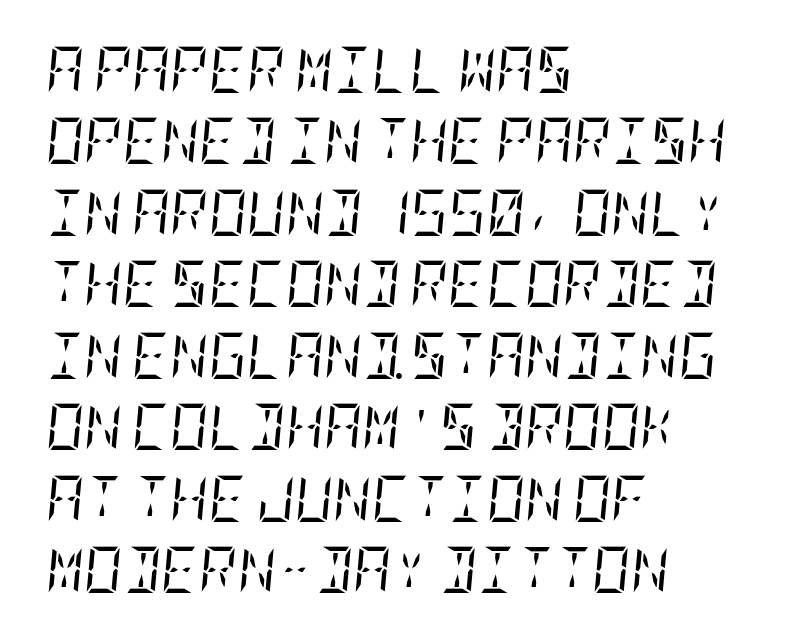
Q: Is the text bold? A: No.
Q: Is the text italic (slanted)? A: Yes, it leans right by about 5 degrees.
Q: Is the typeface a serif or a sans-serif typeface? A: Serif.
Q: Is the text underlined? A: No.
Q: How is the paragraph aligned? A: Left-aligned.
Q: Is the spacing between letters normal or unusually wide? A: Normal.
Q: Is the spacing between lines tight, normal or loose? A: Normal.
Q: Width (condensed, normal, or wide)? A: Condensed.
Q: Stroke contrast? A: Low.
Q: x-height? A: Large.
